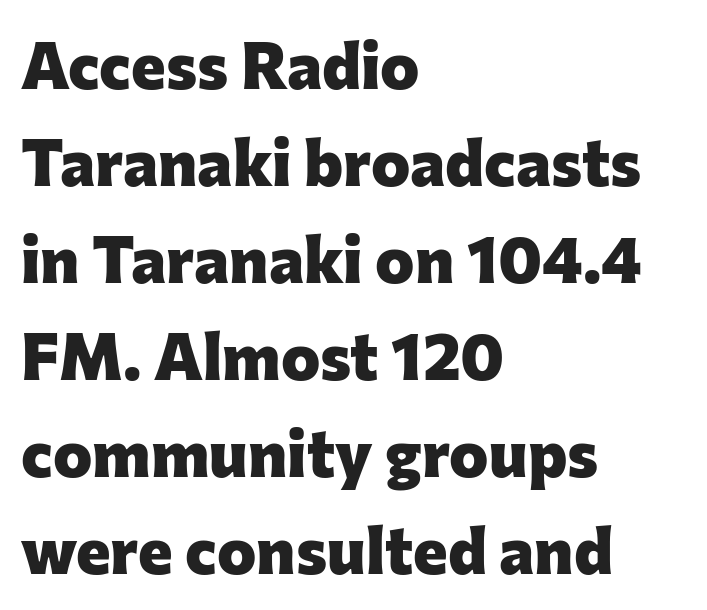
The image shows 66 px heavy sans-serif type, upright; set left-aligned, normal line spacing (1.47x), normal letter spacing, not underlined; low stroke contrast and a medium x-height.
